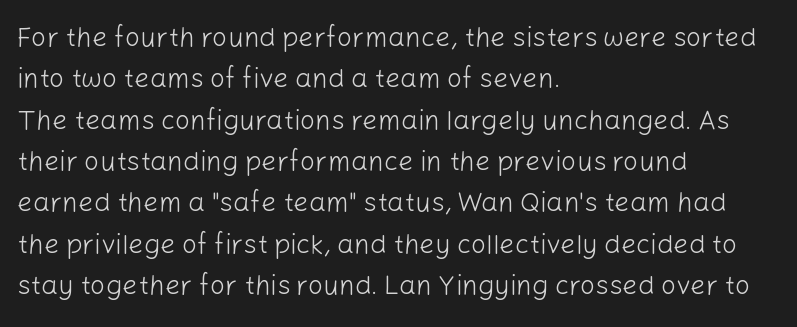
Q: Is the text bold? A: No.
Q: Is the text italic (slanted)? A: No, it is upright.
Q: Is the text underlined? A: No.
Q: How is the paragraph aligned? A: Left-aligned.
Q: Is the spacing between letters normal or unusually wide? A: Normal.
Q: Is the spacing between lines tight, normal or loose? A: Normal.
